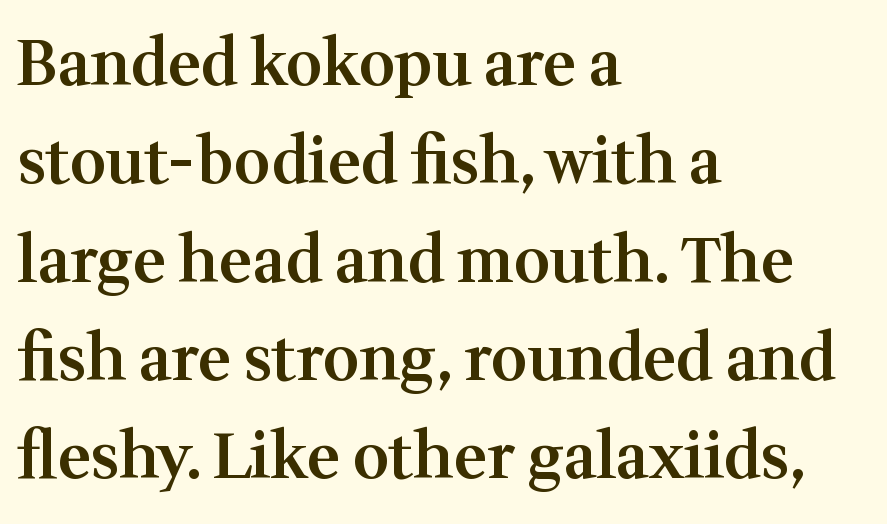
{"serif": "yes", "italic": "no", "bold": "semi", "weight": "semibold", "width": "normal", "stroke_contrast": "medium", "x_height": "medium", "monospaced": "no", "underline": "no", "align": "left", "line_spacing": "normal", "line_spacing_ratio": 1.56, "letter_spacing": "normal", "letter_spacing_em": 0.0, "glyph_px": 63}
